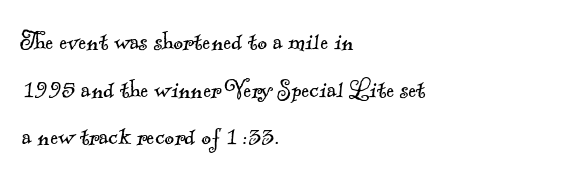
The image shows 30 px light serif type; set left-aligned, normal line spacing (1.59x), normal letter spacing, not underlined; a small x-height.
